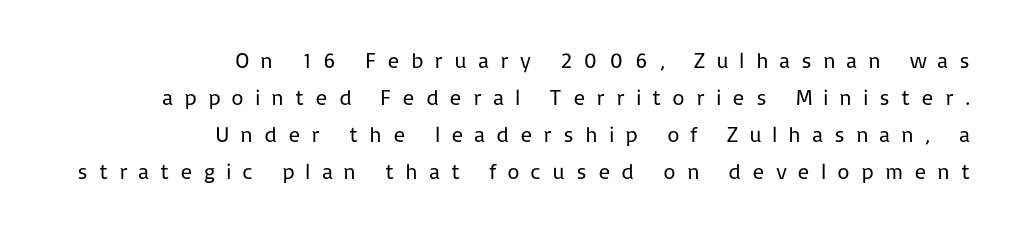
The type is letterspaced generously, with wide tracking. Notice how the passage keeps a crisp vertical edge on the right only. Lines of text with bare space underneath. Italic? Not at all — the glyphs are vertical. Stroke mass is kept to a normal reading level or below.
